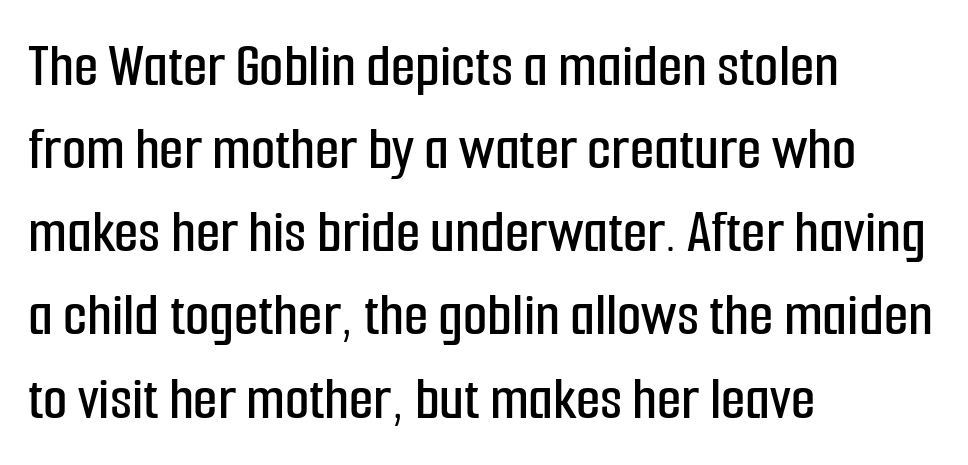
Q: Is the text italic (slanted)? A: No, it is upright.
Q: Is the typeface a serif or a sans-serif typeface? A: Sans-serif.
Q: Is the text underlined? A: No.
Q: How is the paragraph aligned? A: Left-aligned.
Q: Is the spacing between letters normal or unusually wide? A: Normal.
Q: Is the spacing between lines tight, normal or loose? A: Normal.
Q: Width (condensed, normal, or wide)? A: Condensed.
Q: Stroke contrast? A: Low.
Q: x-height? A: Medium.
Q: Monospaced? A: No.
